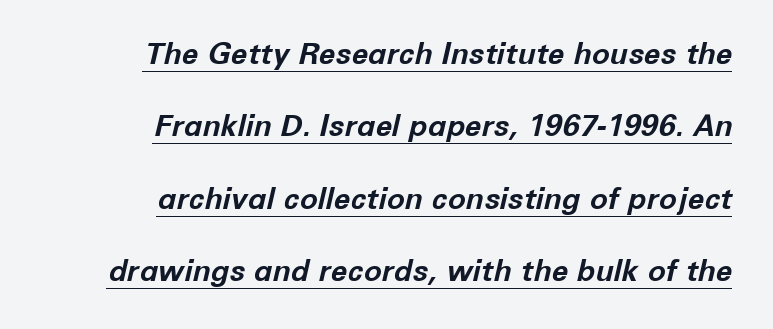
Spacing between characters is what you'd get straight out of the box. Designer's note — italics engaged. You could not count columns in this text — the font is proportionally spaced. The text block is weighted toward the right margin, trailing off unevenly leftward. Its strokes are broad and dark, the hallmark of bold type.
